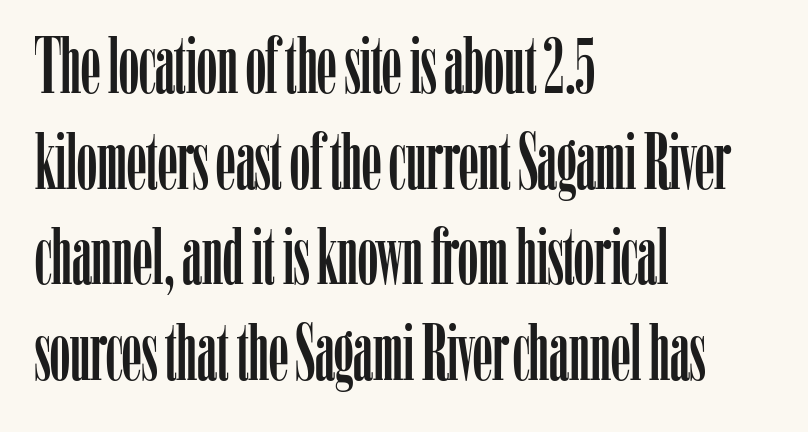
The ragged edge is on the right, which tells us the setting is flush left. These lines are rendered in a variable-pitch font. Check where the strokes stop: tiny serifs finish them off. These lines were composed using upright roman letters. Decoration check: the copy has no underline. Tracking here is standard; glyphs follow each other at the usual distance.
